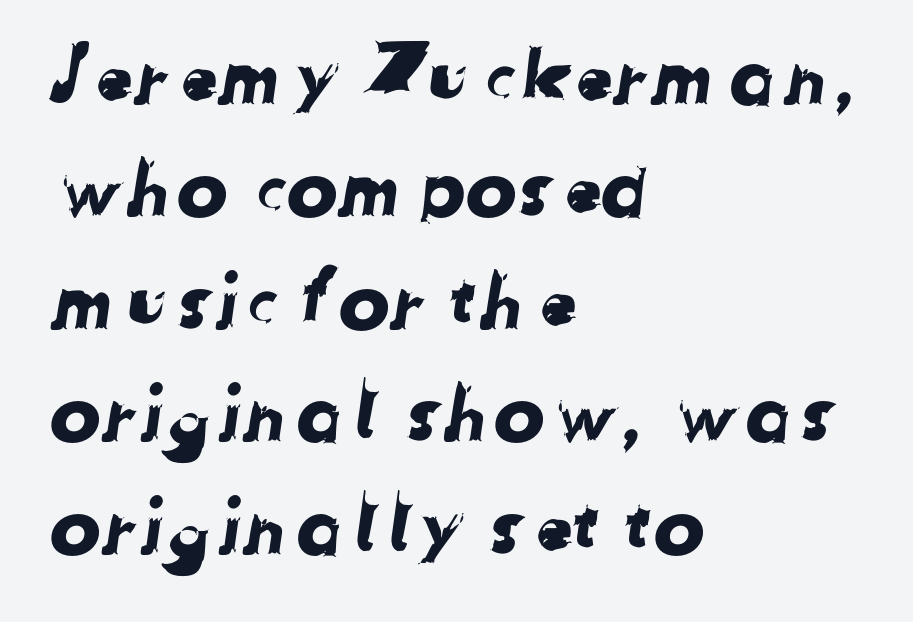
Q: Is the typeface a serif or a sans-serif typeface? A: Sans-serif.
Q: Is the text underlined? A: No.
Q: How is the paragraph aligned? A: Left-aligned.
Q: Is the spacing between letters normal or unusually wide? A: Normal.
Q: Is the spacing between lines tight, normal or loose? A: Normal.
Q: Width (condensed, normal, or wide)? A: Normal.
Q: Stroke contrast? A: Low.
Q: x-height? A: Medium.
Q: Monospaced? A: No.
